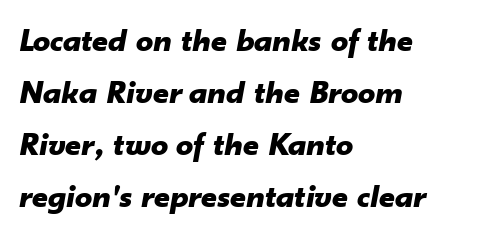
Q: Is the text bold? A: Yes.
Q: Is the text italic (slanted)? A: Yes, it leans right by about 10 degrees.
Q: Is the text underlined? A: No.
Q: How is the paragraph aligned? A: Left-aligned.
Q: Is the spacing between letters normal or unusually wide? A: Normal.
Q: Is the spacing between lines tight, normal or loose? A: Normal.
Q: Width (condensed, normal, or wide)? A: Normal.
Q: Stroke contrast? A: Low.
Q: x-height? A: Small.
Q: Monospaced? A: No.
